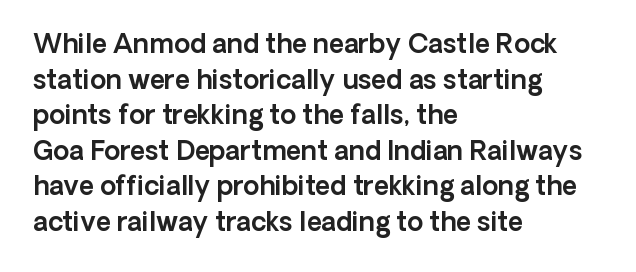
The image shows 26 px text type, upright; set left-aligned, normal line spacing (1.37x), normal letter spacing, not underlined.
